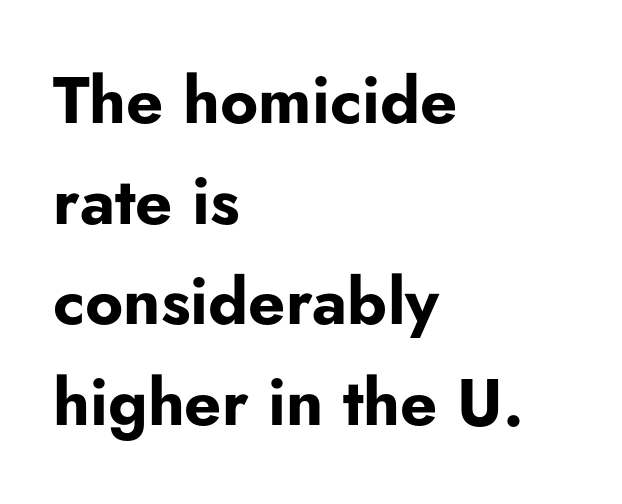
{"serif": "no", "italic": "no", "bold": "yes", "weight": "bold", "width": "normal", "stroke_contrast": "low", "x_height": "small", "monospaced": "no", "underline": "no", "align": "left", "line_spacing": "normal", "line_spacing_ratio": 1.55, "letter_spacing": "normal", "letter_spacing_em": 0.0, "glyph_px": 65}
